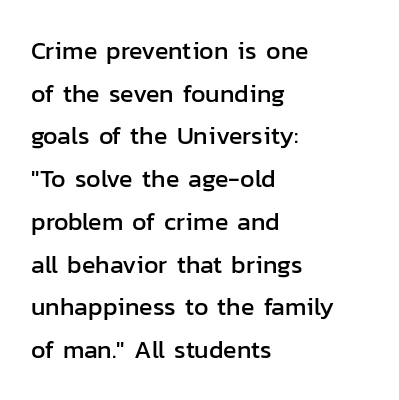
The image shows 25 px text type, upright; set left-aligned, line spacing 1.71x, normal letter spacing, not underlined.
